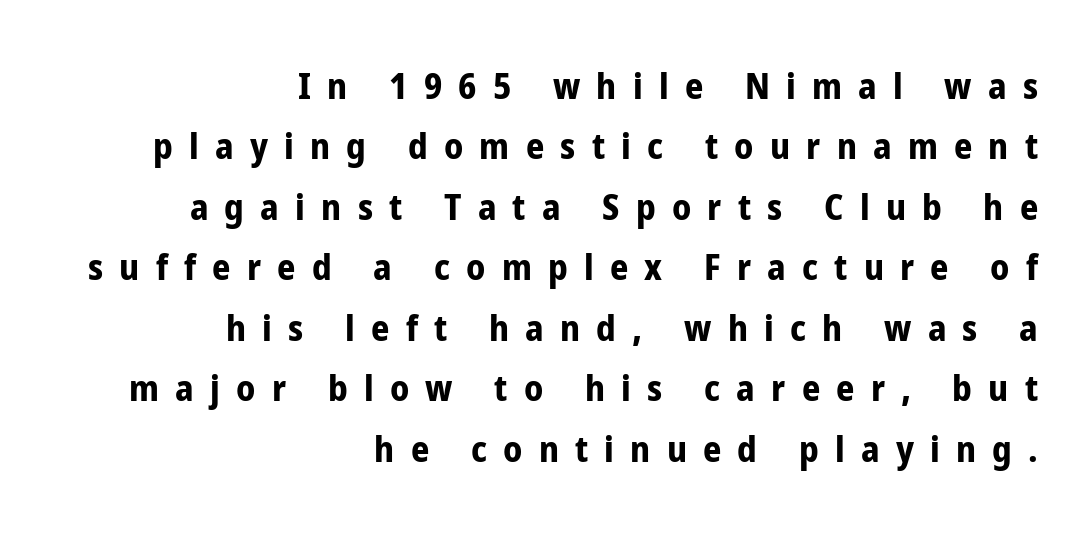
The image shows 36 px bold, condensed sans-serif type, upright; set right-aligned, normal line spacing (1.68x), unusually wide letter spacing (+0.45 em), not underlined; low stroke contrast and a medium x-height.
